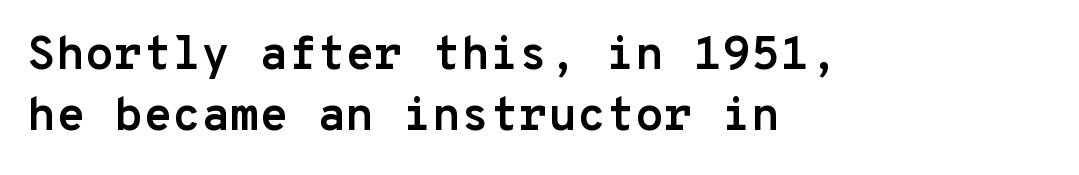
Q: Is the text bold? A: Yes.
Q: Is the text italic (slanted)? A: No, it is upright.
Q: Is the typeface a serif or a sans-serif typeface? A: Sans-serif.
Q: Is the text underlined? A: No.
Q: How is the paragraph aligned? A: Left-aligned.
Q: Is the spacing between letters normal or unusually wide? A: Normal.
Q: Is the spacing between lines tight, normal or loose? A: Normal.
Q: Width (condensed, normal, or wide)? A: Normal.
Q: Stroke contrast? A: Low.
Q: x-height? A: Medium.
Q: Monospaced? A: Yes.
